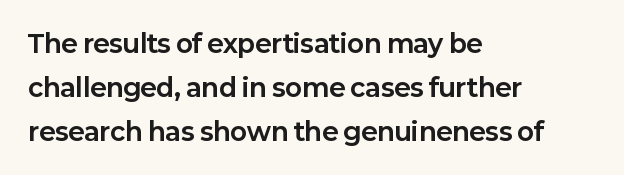
Q: Is the text bold? A: Yes.
Q: Is the text italic (slanted)? A: No, it is upright.
Q: Is the text underlined? A: No.
Q: How is the paragraph aligned? A: Left-aligned.
Q: Is the spacing between letters normal or unusually wide? A: Normal.
